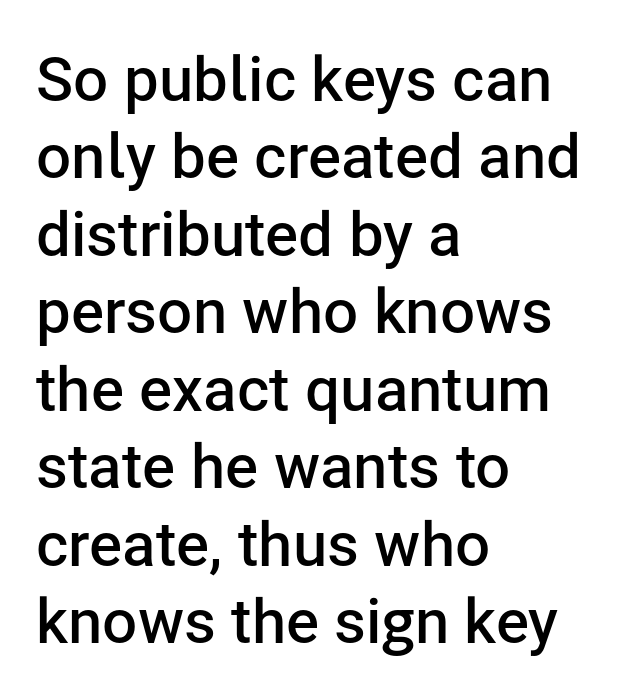
{"serif": "no", "italic": "no", "bold": "semi", "weight": "semibold", "width": "normal", "stroke_contrast": "low", "x_height": "medium", "monospaced": "no", "underline": "no", "align": "left", "line_spacing": "normal", "line_spacing_ratio": 1.25, "letter_spacing": "normal", "letter_spacing_em": 0.0, "glyph_px": 62}
